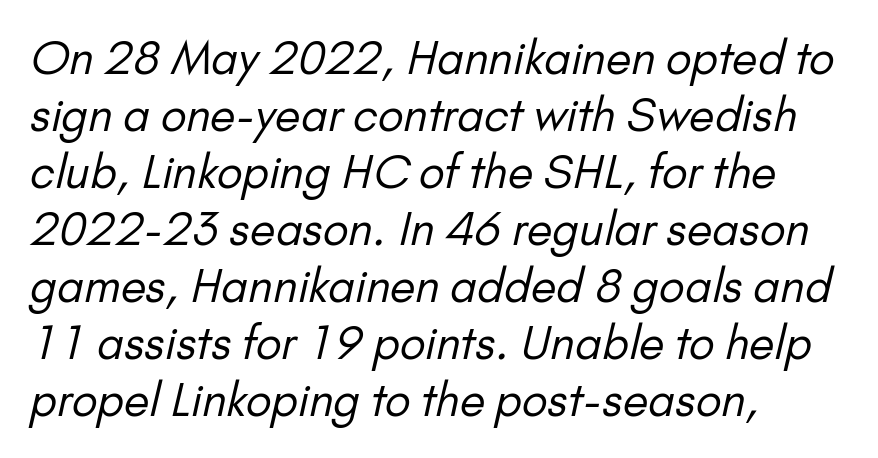
Q: Is the text bold? A: No.
Q: Is the typeface a serif or a sans-serif typeface? A: Sans-serif.
Q: Is the text underlined? A: No.
Q: How is the paragraph aligned? A: Left-aligned.
Q: Is the spacing between letters normal or unusually wide? A: Normal.
Q: Width (condensed, normal, or wide)? A: Normal.
Q: Stroke contrast? A: Low.
Q: x-height? A: Small.
Q: Monospaced? A: No.
